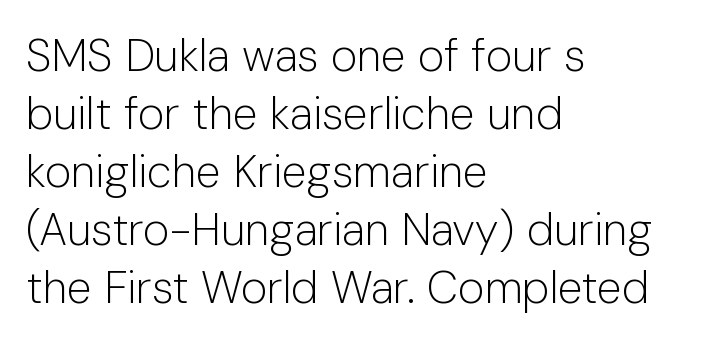
Q: Is the text bold? A: No.
Q: Is the text italic (slanted)? A: No, it is upright.
Q: Is the typeface a serif or a sans-serif typeface? A: Sans-serif.
Q: Is the text underlined? A: No.
Q: How is the paragraph aligned? A: Left-aligned.
Q: Is the spacing between letters normal or unusually wide? A: Normal.
Q: Is the spacing between lines tight, normal or loose? A: Normal.
Q: Width (condensed, normal, or wide)? A: Normal.
Q: Stroke contrast? A: Low.
Q: x-height? A: Medium.
Q: Monospaced? A: No.
